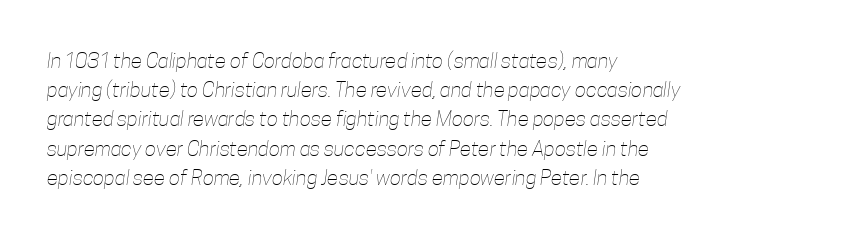
Students, note that the glyphs here touch the page at normal intervals. Horizontal bands of white between lines are of average thickness. Unbolded letterforms with no extra heft. The area under the type is left untouched. Typeset ragged right — the left edge is the straight one.
